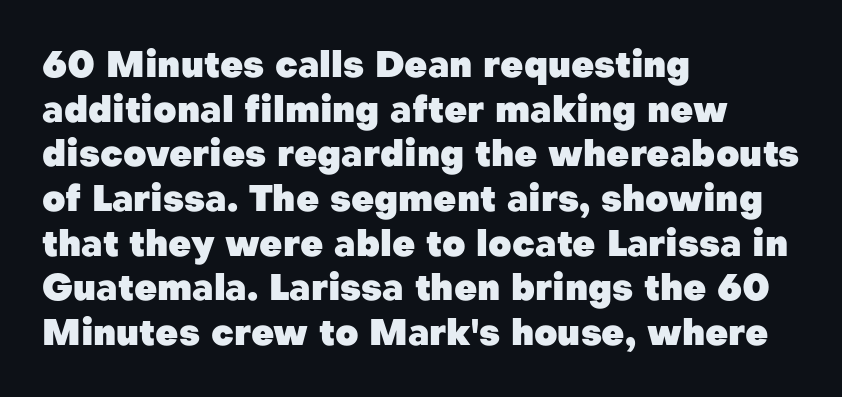
The image shows 36 px heavy sans-serif type, upright; set left-aligned, line spacing 1.24x, normal letter spacing, not underlined; low stroke contrast and a medium x-height.
